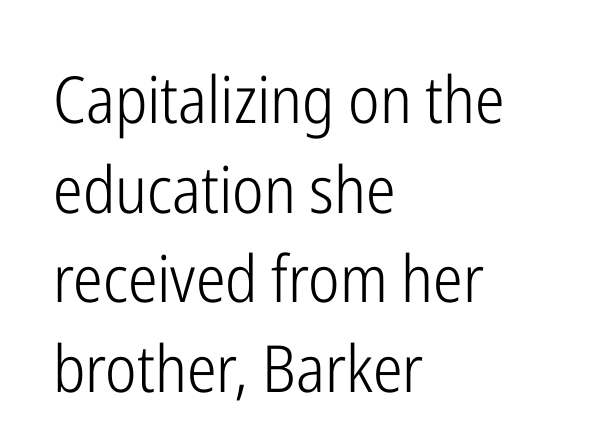
Observe the absence of serifs on each vertical stroke in this sample. Posture: upright roman. Ink coverage per letter is moderate at most. Quick note: interline space is typical. The letters advance in unequal steps, a hallmark of proportional type. The horizontal fit of the characters is conventional and even.
